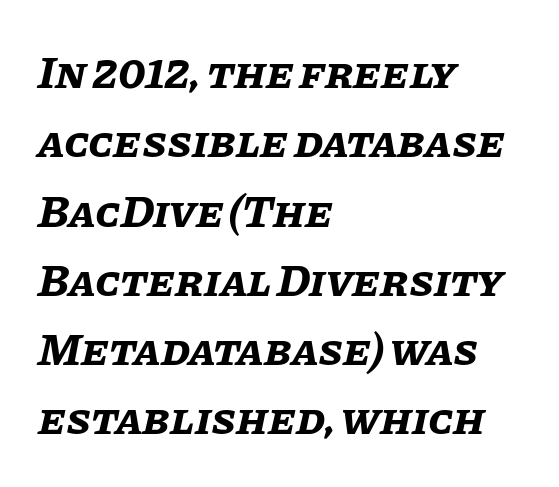
The image shows 45 px bold type, italic (leaning right); set left-aligned, normal line spacing (1.54x), normal letter spacing, not underlined; low stroke contrast and a large x-height.
